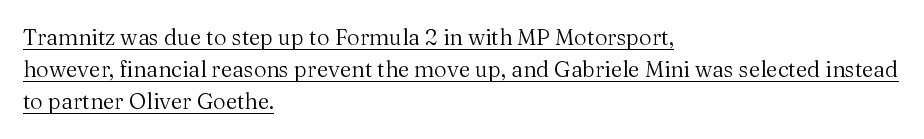
Q: Is the text bold? A: No.
Q: Is the text italic (slanted)? A: No, it is upright.
Q: Is the text underlined? A: Yes.
Q: How is the paragraph aligned? A: Left-aligned.
Q: Is the spacing between letters normal or unusually wide? A: Normal.
Q: Is the spacing between lines tight, normal or loose? A: Normal.
